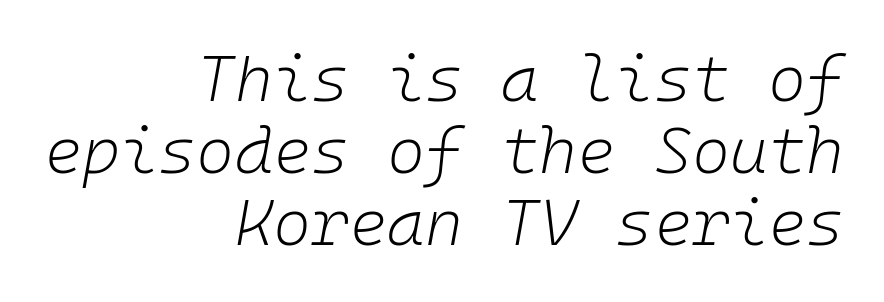
The rendering applies a slant to the glyphs. Alignment: flush right. Horizontal bands of white between lines are thin slivers. The rendering uses typewriter-style spacing with identical character cells. The baseline area is clear.
